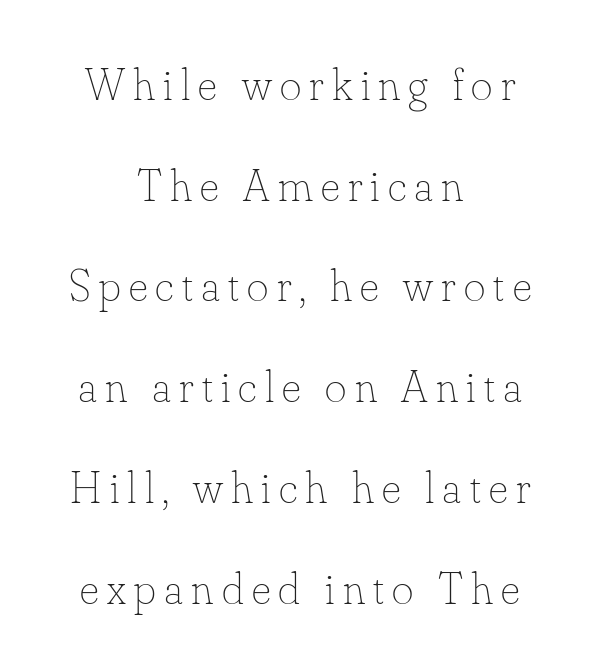
{"italic": "no", "bold": "no", "weight": "thin", "width": "normal", "stroke_contrast": "low", "x_height": "small", "monospaced": "no", "underline": "no", "align": "center", "line_spacing": "loose", "line_spacing_ratio": 2.19, "glyph_px": 46}
